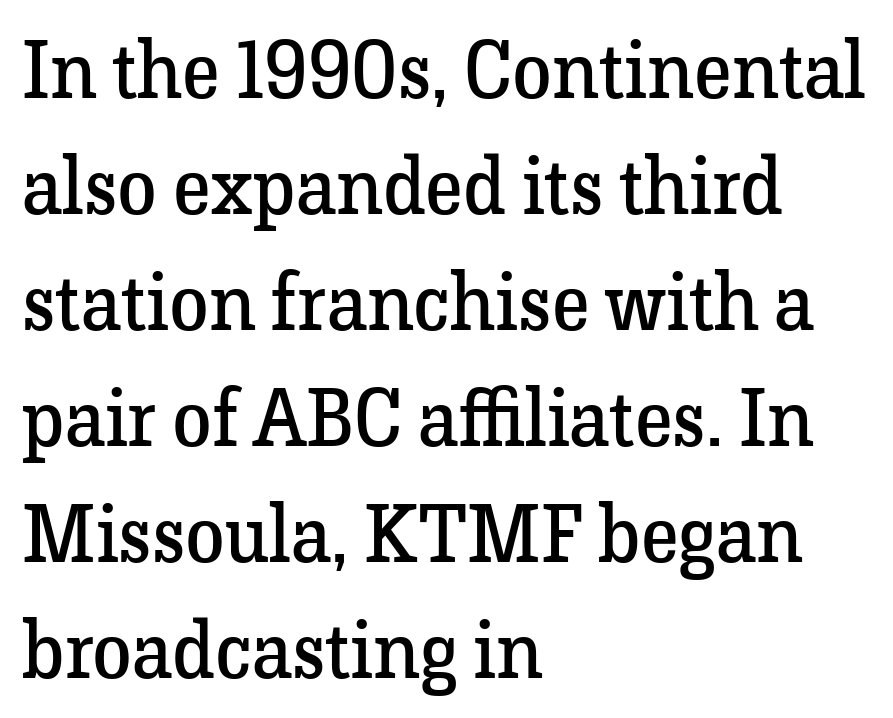
{"serif": "yes", "italic": "no", "bold": "no", "weight": "regular", "width": "normal", "stroke_contrast": "low", "x_height": "medium", "monospaced": "no", "underline": "no", "align": "left", "line_spacing": "normal", "line_spacing_ratio": 1.45, "letter_spacing": "normal", "letter_spacing_em": 0.0, "glyph_px": 80}
